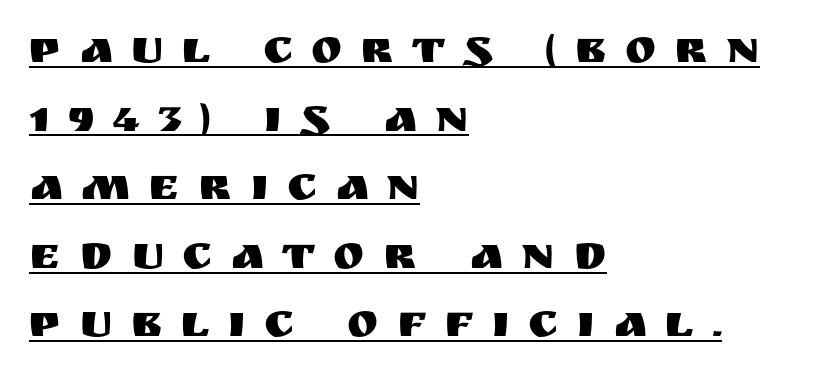
The image shows 47 px sans-serif type, upright; set left-aligned, normal line spacing (1.46x), unusually wide letter spacing (+0.39 em), underlined; medium stroke contrast and a large x-height.
